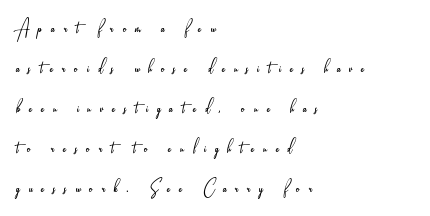
The image shows 22 px text type; set left-aligned, line spacing 1.82x, unusually wide letter spacing (+0.4 em), not underlined.
